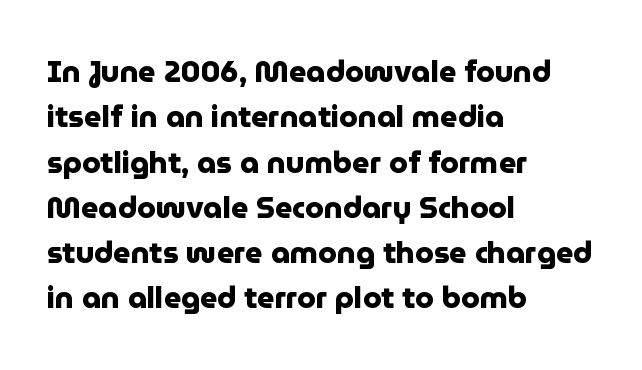
Each line starts at the same left margin while the right side varies. Stroke terminals: plain, sans-serif. Does extra space separate the letters? No, they use regular spacing. Lines of text with bare space underneath. In terms of posture, this sample is upright. This is heavy type, rendered in bold.
